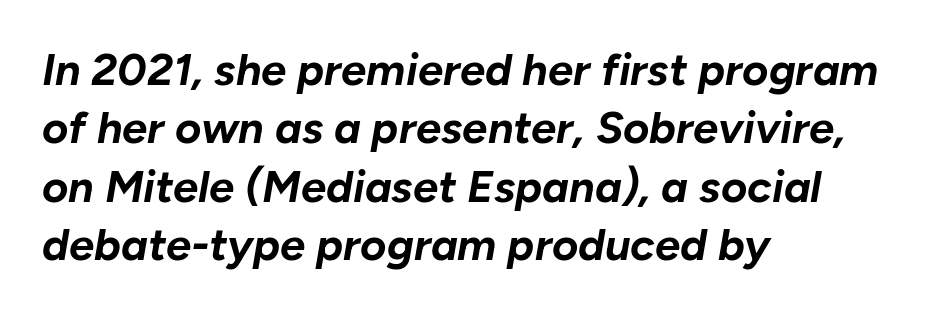
Notice how descenders clear the ascenders below comfortably — that's standard leading. Alignment: flush left. The passage shown has conventional tracking throughout. Pretty heavy lettering here — definitely bold. Looks like regular typesetting: each glyph gets only the width it needs.
